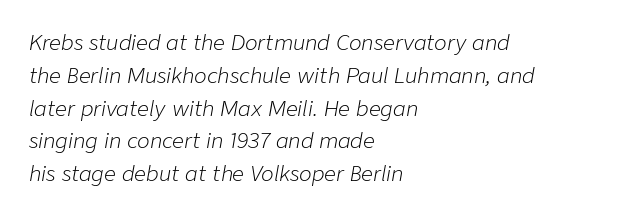
{"italic": "yes", "lean": "right", "slant_degrees": 9, "bold": "no", "underline": "no", "align": "left", "line_spacing": "normal", "line_spacing_ratio": 1.56, "letter_spacing": "normal", "letter_spacing_em": 0.0, "glyph_px": 21}
